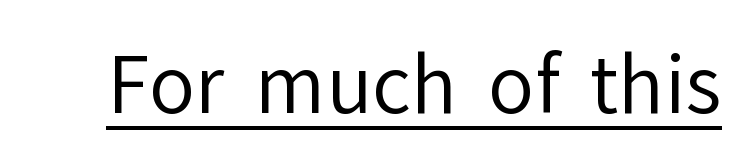
The image shows 77 px regular-weight sans-serif type, upright; set normal letter spacing, underlined; low stroke contrast and a medium x-height.
